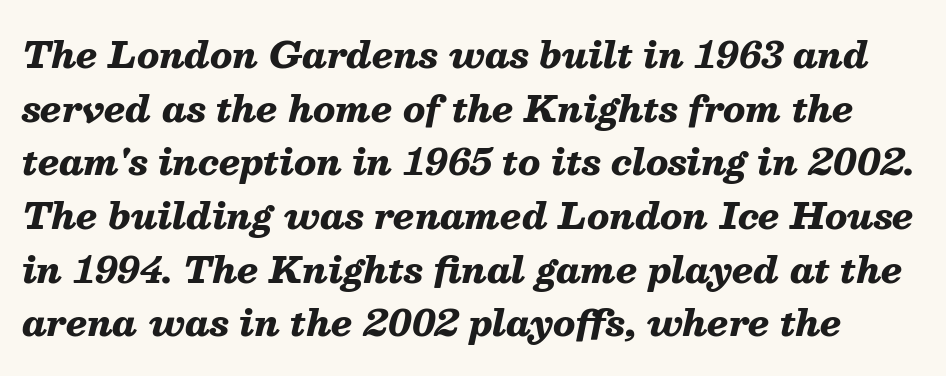
The image shows 36 px heavy type, italic (leaning right); set normal line spacing (1.49x), normal letter spacing, not underlined; medium stroke contrast and a medium x-height.
